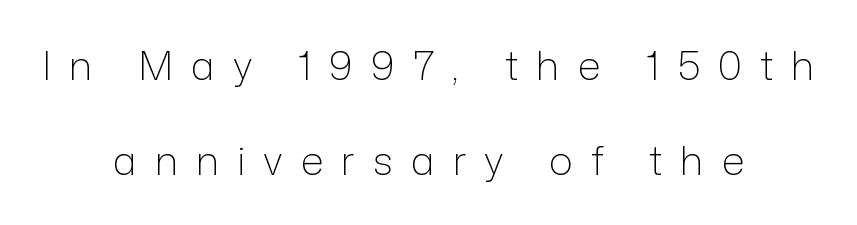
The glyphs are unaccompanied by any horizontal stroke below them. Typographically, this falls in the sans-serif category. Italic? Not at all — the glyphs are vertical. Ink coverage per letter is moderate at most. Every row of glyphs is offset so its center matches the block's center. Varying glyph widths throughout — classic text-font behaviour.
